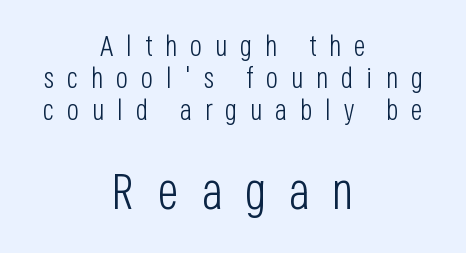
Each row of text sits above clean, open space. The face used here is proportionally spaced, like ordinary book or web type. The later block is typeset at a bigger size than the earlier block. If you drew a line through each stem, it would be perfectly vertical. Centered paragraph, ragged on both sides. The rendering uses a small line-height, squeezing the rows.
